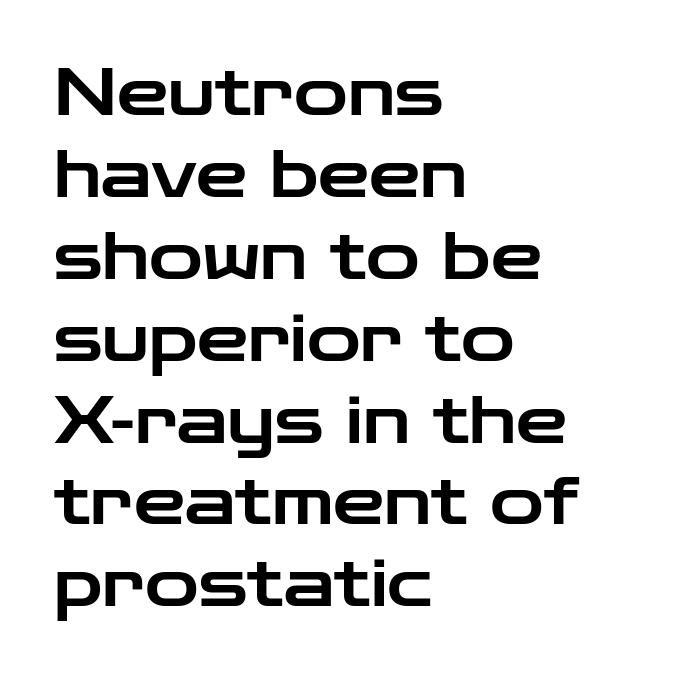
{"serif": "no", "italic": "no", "width": "wide", "stroke_contrast": "low", "x_height": "medium", "monospaced": "no", "underline": "no", "align": "left", "line_spacing": "normal", "line_spacing_ratio": 1.26, "letter_spacing": "normal", "letter_spacing_em": 0.0, "glyph_px": 65}
